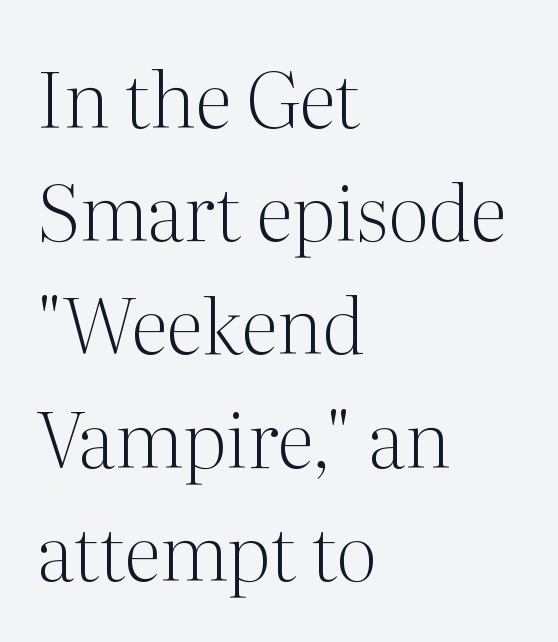
Bare-footed words on every line. Vertical strokes here are truly vertical. A typesetter would call this proportional, since set widths differ per character. Regarding serifs, this sample has them. The rendering keeps characters at their native spacing. The rag falls on the right side of this text block.
